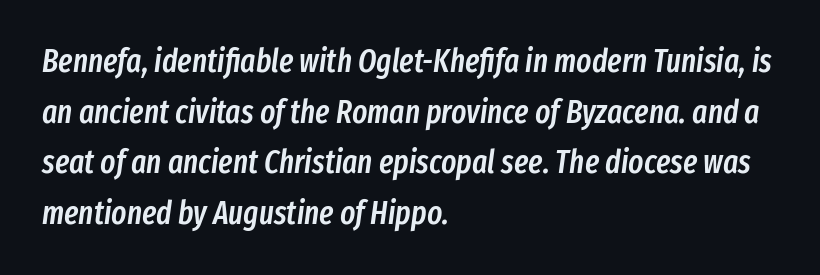
The image shows 32 px semibold, condensed type, italic (leaning right); set left-aligned, normal line spacing (1.58x), normal letter spacing, not underlined; low stroke contrast and a medium x-height.
